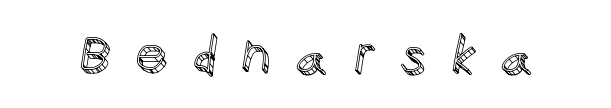
Q: Is the text italic (slanted)? A: Yes.
Q: Is the text underlined? A: No.
Q: Is the spacing between letters normal or unusually wide? A: Unusually wide.
Q: Width (condensed, normal, or wide)? A: Normal.
Q: x-height? A: Large.
Q: Monospaced? A: No.
